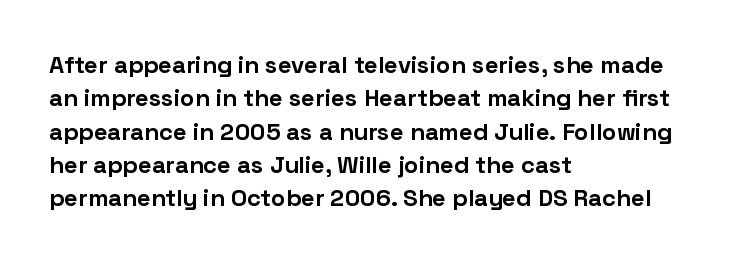
Q: Is the text bold? A: Yes.
Q: Is the text italic (slanted)? A: No, it is upright.
Q: Is the text underlined? A: No.
Q: How is the paragraph aligned? A: Left-aligned.
Q: Is the spacing between letters normal or unusually wide? A: Normal.
Q: Is the spacing between lines tight, normal or loose? A: Normal.
